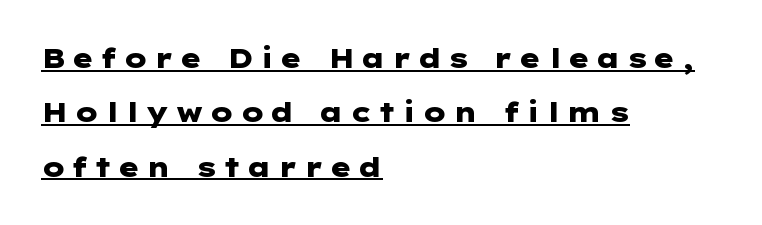
A student would call this left alignment; a typographer would say flush left, rag right. No italicization has been applied; the sample stays upright. The leading is generous, giving the passage an open texture. The face used here appears with an underline applied. Does the weight exceed regular? Yes, all the way to bold.
